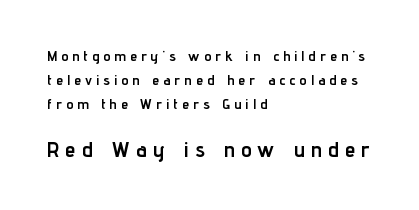
Q: Is the text bold? A: Yes.
Q: Is the text italic (slanted)? A: No, it is upright.
Q: Is the text underlined? A: No.
Q: How is the paragraph aligned? A: Left-aligned.
Q: Is the spacing between letters normal or unusually wide? A: Unusually wide.
Q: Which block of text is set in a larger size, the first (top) or the second (bottom)? A: The second (bottom) one.
